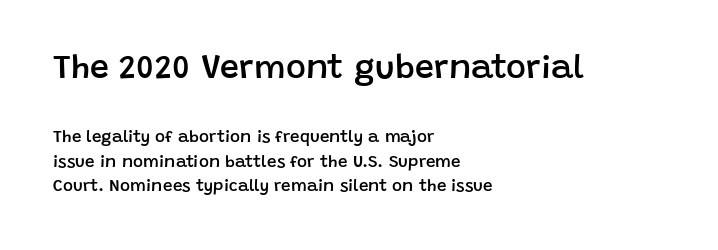
Q: Is the text bold? A: Semi-bold.
Q: Is the text italic (slanted)? A: No, it is upright.
Q: Is the typeface a serif or a sans-serif typeface? A: Sans-serif.
Q: Is the text underlined? A: No.
Q: How is the paragraph aligned? A: Left-aligned.
Q: Is the spacing between letters normal or unusually wide? A: Normal.
Q: Is the spacing between lines tight, normal or loose? A: Normal.
Q: Which block of text is set in a larger size, the first (top) or the second (bottom)? A: The first (top) one.
Q: Width (condensed, normal, or wide)? A: Normal.
Q: Stroke contrast? A: Low.
Q: x-height? A: Large.
Q: Monospaced? A: No.
